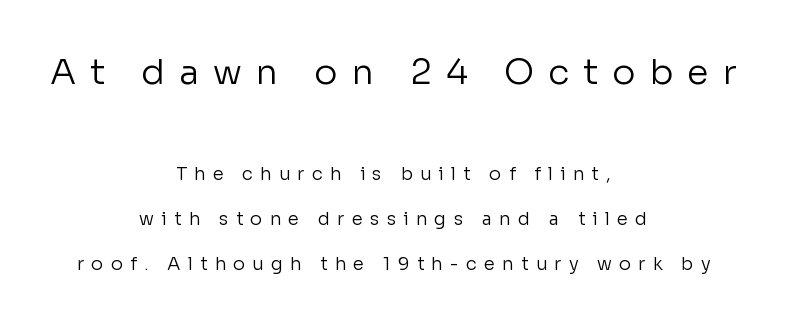
Q: Is the text bold? A: No.
Q: Is the text italic (slanted)? A: No, it is upright.
Q: Is the typeface a serif or a sans-serif typeface? A: Sans-serif.
Q: Is the text underlined? A: No.
Q: How is the paragraph aligned? A: Centered.
Q: Is the spacing between letters normal or unusually wide? A: Unusually wide.
Q: Is the spacing between lines tight, normal or loose? A: Loose.
Q: Which block of text is set in a larger size, the first (top) or the second (bottom)? A: The first (top) one.
Q: Width (condensed, normal, or wide)? A: Normal.
Q: Stroke contrast? A: Low.
Q: x-height? A: Medium.
Q: Monospaced? A: No.
